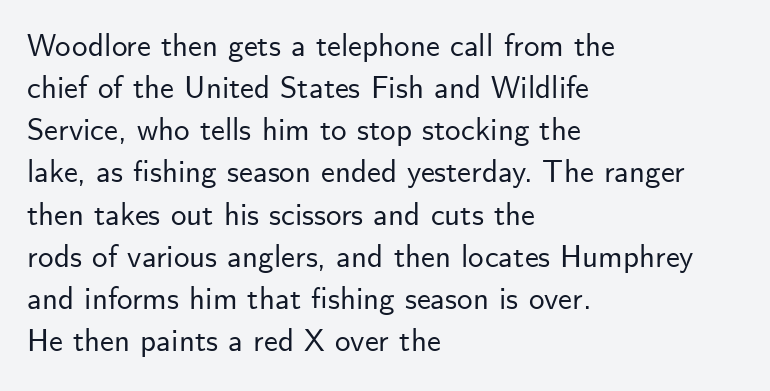
Q: Is the text italic (slanted)? A: No, it is upright.
Q: Is the typeface a serif or a sans-serif typeface? A: Sans-serif.
Q: Is the text underlined? A: No.
Q: How is the paragraph aligned? A: Left-aligned.
Q: Is the spacing between letters normal or unusually wide? A: Normal.
Q: Is the spacing between lines tight, normal or loose? A: Normal.
Q: Width (condensed, normal, or wide)? A: Normal.
Q: Stroke contrast? A: Low.
Q: x-height? A: Small.
Q: Monospaced? A: No.
